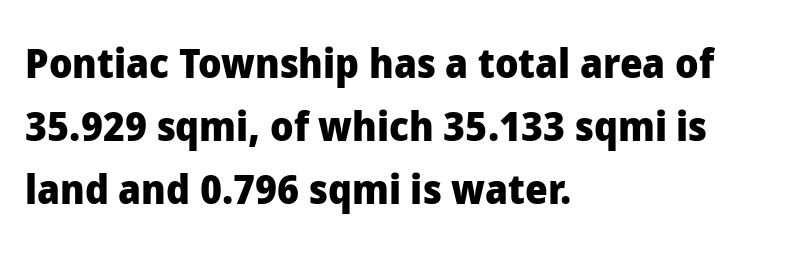
{"serif": "no", "italic": "no", "bold": "yes", "weight": "heavy", "width": "normal", "stroke_contrast": "low", "x_height": "medium", "monospaced": "no", "underline": "no", "align": "left", "line_spacing": "normal", "line_spacing_ratio": 1.58, "letter_spacing": "normal", "letter_spacing_em": 0.0, "glyph_px": 40}
